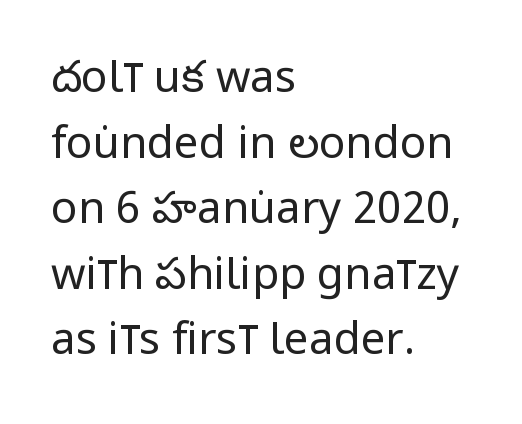
Q: Is the text bold? A: No.
Q: Is the text italic (slanted)? A: No, it is upright.
Q: Is the typeface a serif or a sans-serif typeface? A: Sans-serif.
Q: Is the text underlined? A: No.
Q: How is the paragraph aligned? A: Left-aligned.
Q: Is the spacing between letters normal or unusually wide? A: Normal.
Q: Is the spacing between lines tight, normal or loose? A: Normal.
Q: Width (condensed, normal, or wide)? A: Condensed.
Q: Stroke contrast? A: Low.
Q: x-height? A: Large.
Q: Monospaced? A: No.
